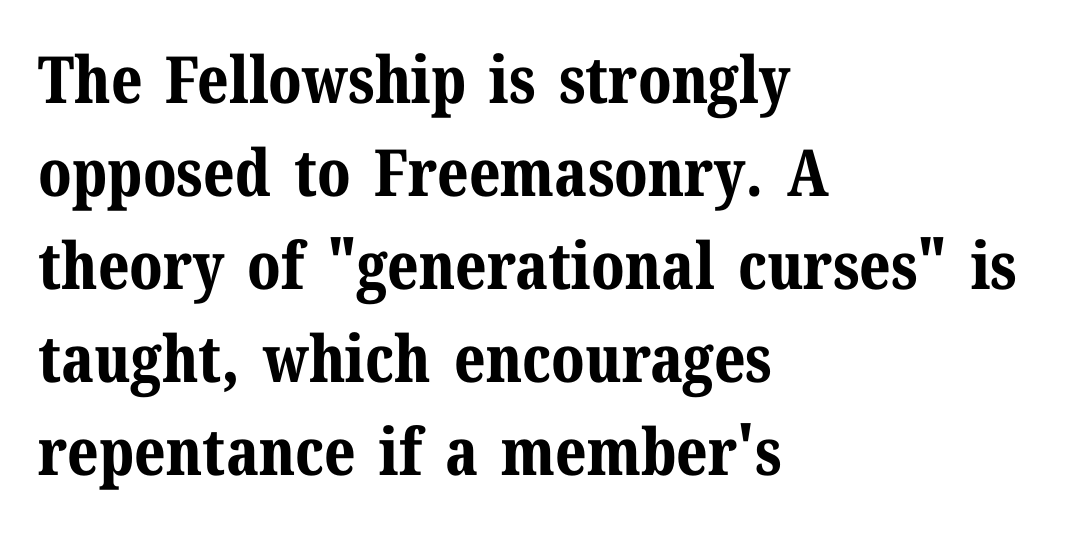
The image shows 65 px bold serif type, upright; set left-aligned, normal line spacing (1.43x), normal letter spacing, not underlined; medium stroke contrast and a medium x-height.
